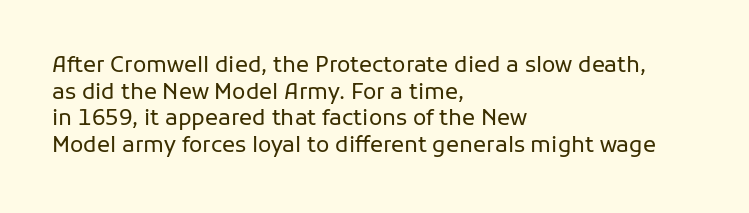
The image shows 22 px text type, upright; set left-aligned, line spacing 1.21x, normal letter spacing, not underlined.
